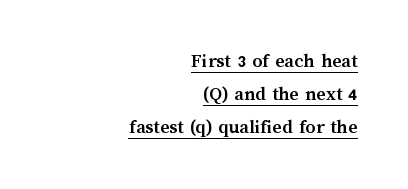
Q: Is the text bold? A: Yes.
Q: Is the text italic (slanted)? A: No, it is upright.
Q: Is the text underlined? A: Yes.
Q: How is the paragraph aligned? A: Right-aligned.
Q: Is the spacing between letters normal or unusually wide? A: Normal.
Q: Is the spacing between lines tight, normal or loose? A: Normal.
